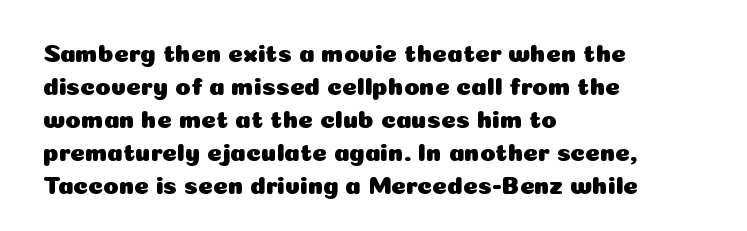
The image shows 25 px text type, upright; set left-aligned, normal line spacing (1.32x), normal letter spacing, not underlined.
